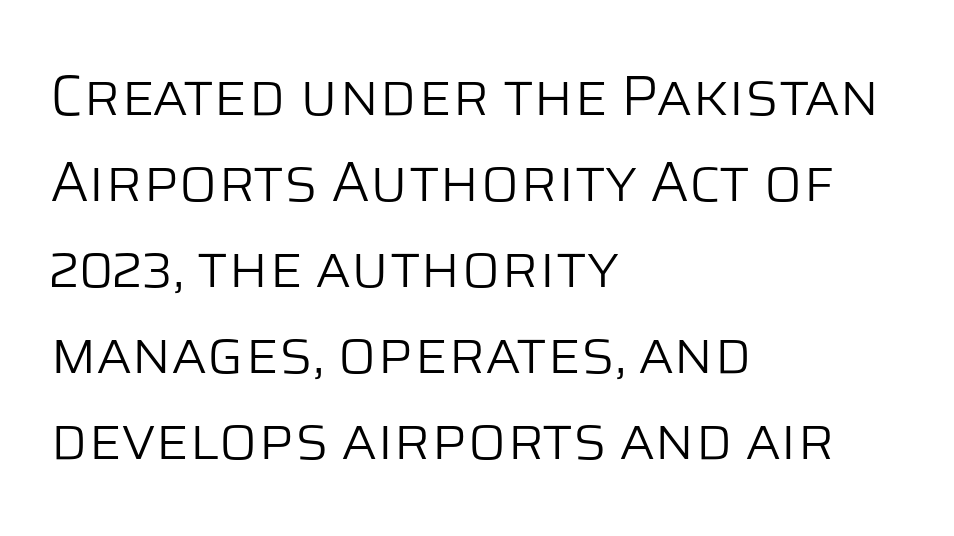
Q: Is the text bold? A: No.
Q: Is the text italic (slanted)? A: No, it is upright.
Q: Is the typeface a serif or a sans-serif typeface? A: Sans-serif.
Q: Is the text underlined? A: No.
Q: How is the paragraph aligned? A: Left-aligned.
Q: Is the spacing between letters normal or unusually wide? A: Normal.
Q: Is the spacing between lines tight, normal or loose? A: Normal.
Q: Width (condensed, normal, or wide)? A: Normal.
Q: Stroke contrast? A: Low.
Q: x-height? A: Large.
Q: Monospaced? A: No.
